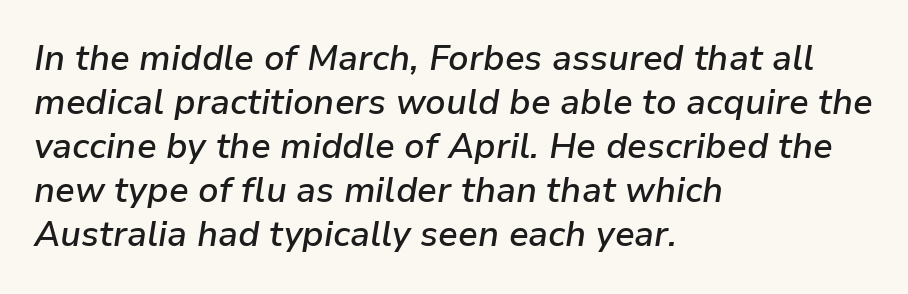
Glance below the letters and you will spot only blank space. Each line starts at the same left margin while the right side varies. In terms of leading, this rendering sits right in the middle. When letters slant like this, we call the style italic. Slightly chunky letters — semibold, I'd say, not full bold.
